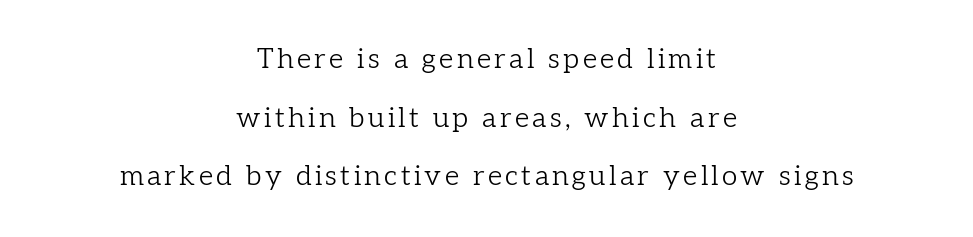
The image shows 28 px light serif type, upright; set centered, loose line spacing (2.09x), not underlined; low stroke contrast and a medium x-height.
